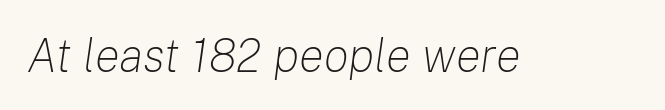
The image shows 47 px light type, italic (leaning right); set normal letter spacing, not underlined; low stroke contrast and a medium x-height.
